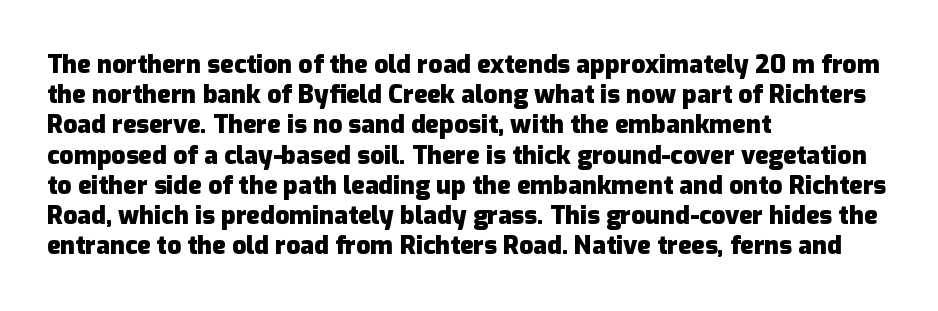
{"italic": "no", "bold": "yes", "underline": "no", "align": "left", "line_spacing_ratio": 1.21, "letter_spacing": "normal", "letter_spacing_em": 0.0, "glyph_px": 25}
